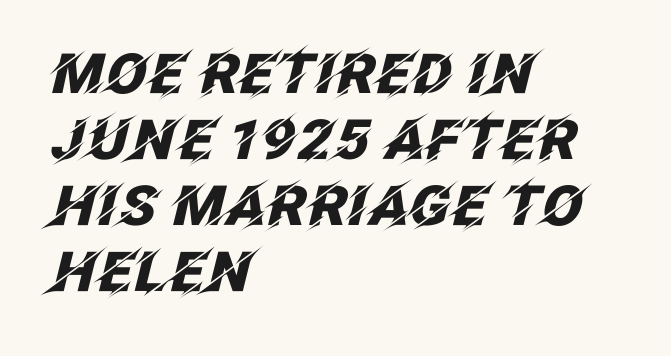
The image shows 55 px heavy type, italic (leaning right); set left-aligned, line spacing 1.2x, normal letter spacing, not underlined; low stroke contrast and a large x-height.
